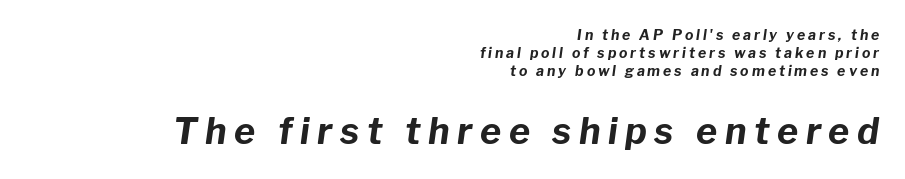
Small over large — that's the arrangement of the two blocks here. The vertical gap from one line to the next is medium. Leftover space on each line is placed entirely before the opening word. Pretty heavy lettering here — definitely bold. The whole block is typeset with a tilt. These lines are rendered in a variable-pitch font.
